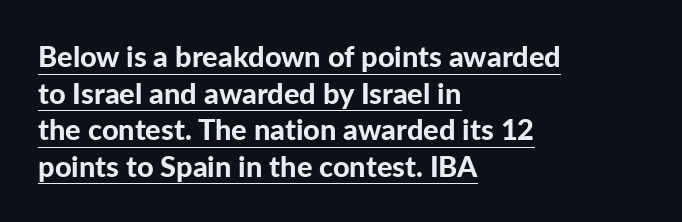
Notice how a bar underscores the lettering throughout. Leading matches the norm, producing a regular column. This sample has the flowing, uneven cadence of proportional lettering. Tracking here is standard; glyphs follow each other at the usual distance. Summary of weight: heavy, a full bold. Reading down the block, your eye returns to a fixed left position each line.
